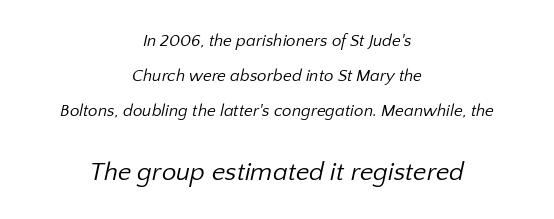
Ink coverage per letter is moderate at most. Does the bottom block carry the larger type? Yes, it does. There is no visible air inserted between adjacent glyphs. The rendering uses a large line-height, opening up the rows.
